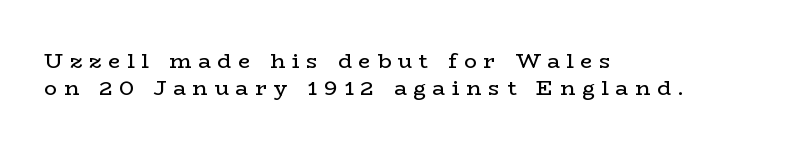
The image shows 21 px text type, upright; set left-aligned, normal line spacing (1.3x), unusually wide letter spacing (+0.33 em), not underlined.
